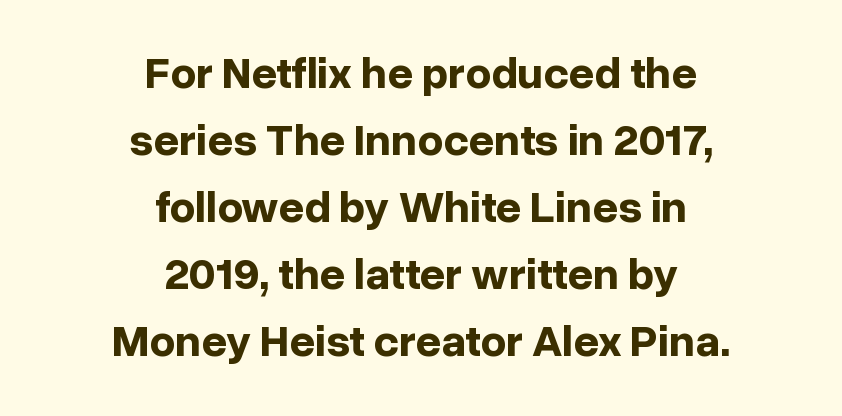
The image shows 45 px bold sans-serif type, upright; set centered, normal line spacing (1.49x), normal letter spacing, not underlined; low stroke contrast and a medium x-height.
